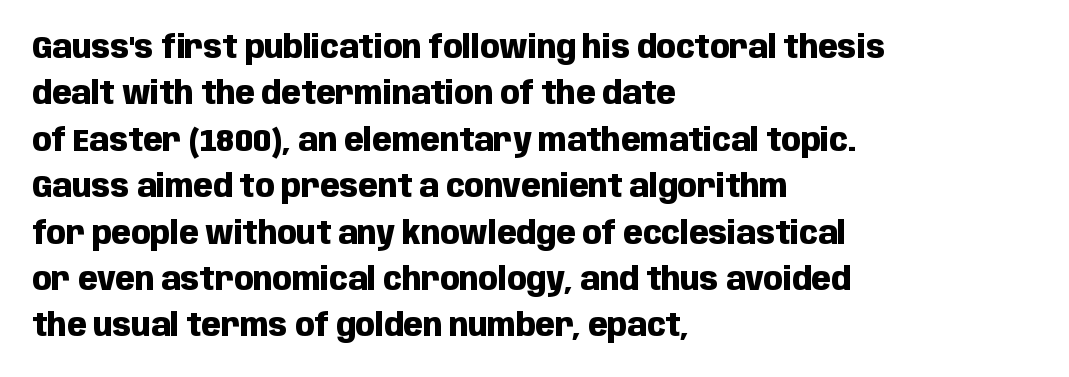
The image shows 32 px heavy, condensed sans-serif type, upright; set left-aligned, normal line spacing (1.45x), normal letter spacing, not underlined; low stroke contrast and a large x-height.
